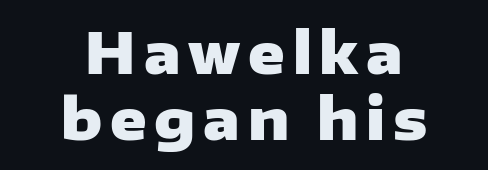
The image shows 56 px heavy, wide sans-serif type, upright; set centered, line spacing 1.18x, not underlined; low stroke contrast and a medium x-height.
